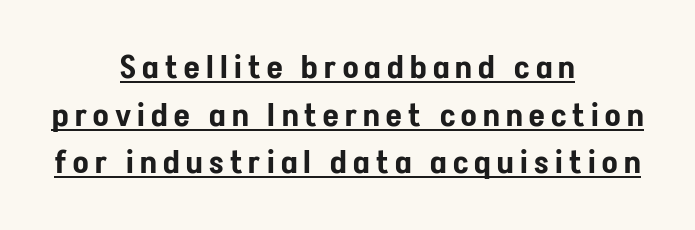
Q: Is the text italic (slanted)? A: No, it is upright.
Q: Is the typeface a serif or a sans-serif typeface? A: Sans-serif.
Q: Is the text underlined? A: Yes.
Q: How is the paragraph aligned? A: Centered.
Q: Is the spacing between letters normal or unusually wide? A: Unusually wide.
Q: Is the spacing between lines tight, normal or loose? A: Normal.
Q: Width (condensed, normal, or wide)? A: Condensed.
Q: Stroke contrast? A: Low.
Q: x-height? A: Medium.
Q: Monospaced? A: No.
